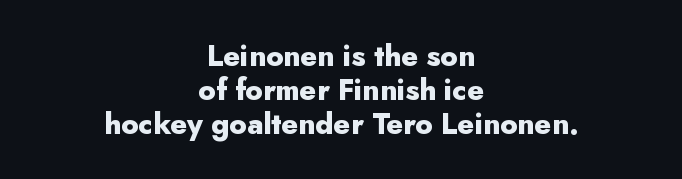
Q: Is the text bold? A: Yes.
Q: Is the text italic (slanted)? A: No, it is upright.
Q: Is the typeface a serif or a sans-serif typeface? A: Sans-serif.
Q: Is the text underlined? A: No.
Q: How is the paragraph aligned? A: Centered.
Q: Is the spacing between letters normal or unusually wide? A: Normal.
Q: Width (condensed, normal, or wide)? A: Normal.
Q: Stroke contrast? A: Low.
Q: x-height? A: Small.
Q: Monospaced? A: No.
